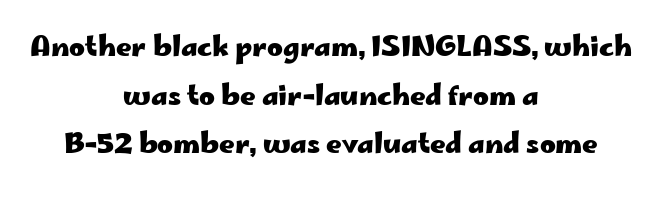
The image shows 27 px bold type, upright; set centered, line spacing 1.8x, normal letter spacing, not underlined.
